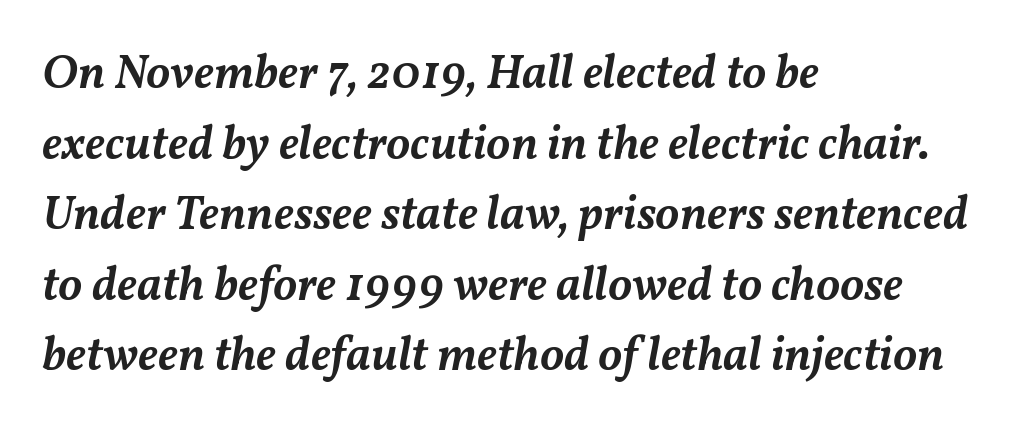
Q: Is the text bold? A: Semi-bold.
Q: Is the text italic (slanted)? A: Yes, it leans right by about 11 degrees.
Q: Is the text underlined? A: No.
Q: How is the paragraph aligned? A: Left-aligned.
Q: Is the spacing between letters normal or unusually wide? A: Normal.
Q: Is the spacing between lines tight, normal or loose? A: Normal.
Q: Width (condensed, normal, or wide)? A: Normal.
Q: Stroke contrast? A: Medium.
Q: x-height? A: Medium.
Q: Monospaced? A: No.
